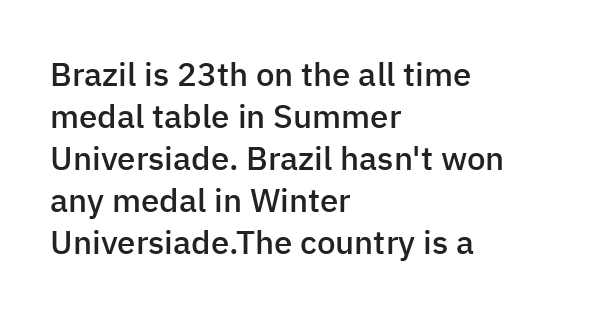
The font family rendered here belongs to the sans-serif group. If you measured baseline to baseline, you'd find a middling distance. The paragraph has a hard left edge and a soft right edge. Only glyphs here, with clear space below each row. Short note: letters normally spaced.
